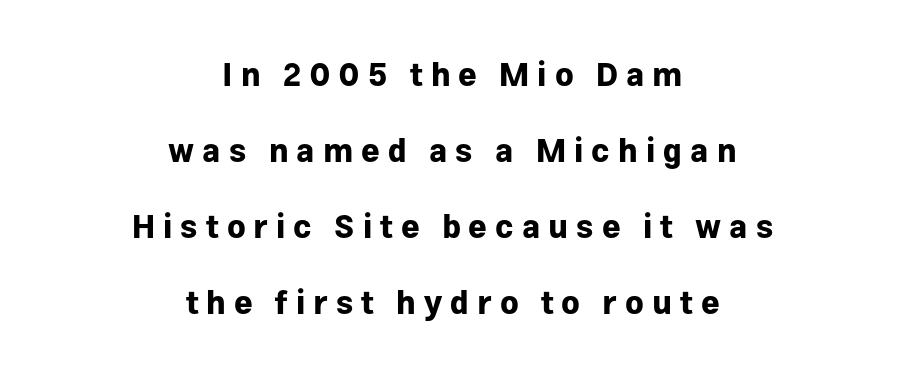
The image shows 32 px bold sans-serif type, upright; set centered, loose line spacing (2.38x), unusually wide letter spacing (+0.25 em), not underlined; low stroke contrast and a medium x-height.
